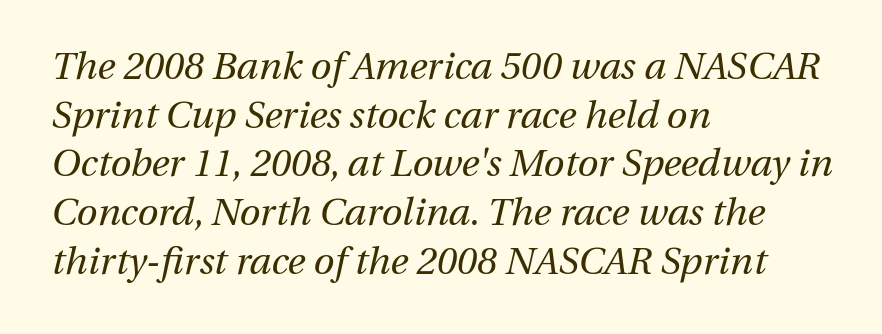
The specimen reads as italic at a glance. Compared with typical paragraphs, the rows here are spaced about the same. Caption: standard tracking, unaltered. Weight: not bold — regular or lighter. Plain, unruled lines of type. Do the characters align in a grid? No, the font is proportional.
